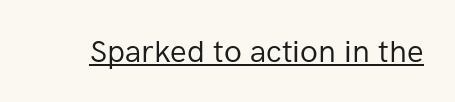
The image shows 31 px regular-weight sans-serif type, upright; set normal letter spacing, underlined; low stroke contrast and a medium x-height.
